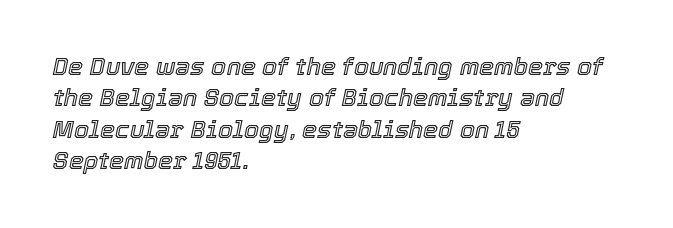
The image shows 24 px text type, italic (leaning right); set left-aligned, normal line spacing (1.31x), normal letter spacing, not underlined.
